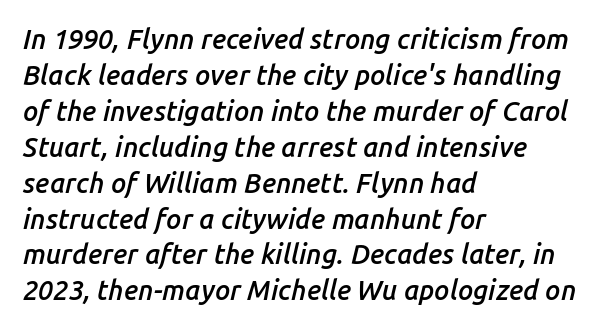
This sample is left-justified, so line endings fall wherever the words run out. Semibold letterforms, between regular and bold. The rendering uses a moderate line-height, typical for paragraphs. The whole block is typeset with a tilt. Students, note that the glyphs here touch the page at normal intervals. Rule under the text: the space is simply empty.
